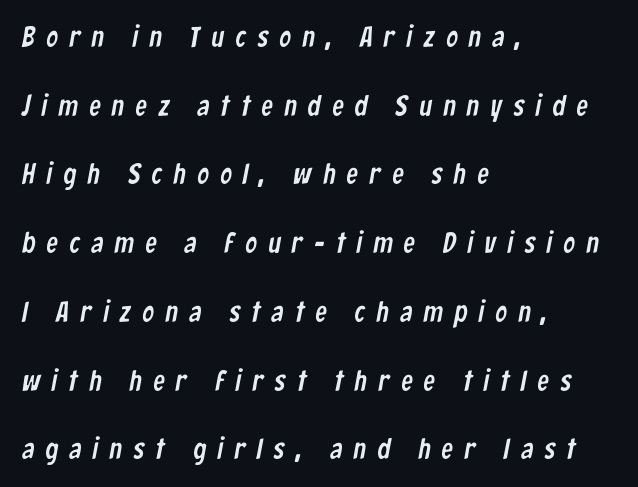
The image shows 29 px condensed sans-serif type; set left-aligned, loose line spacing (2.37x), unusually wide letter spacing (+0.39 em), not underlined; low stroke contrast and a medium x-height.
